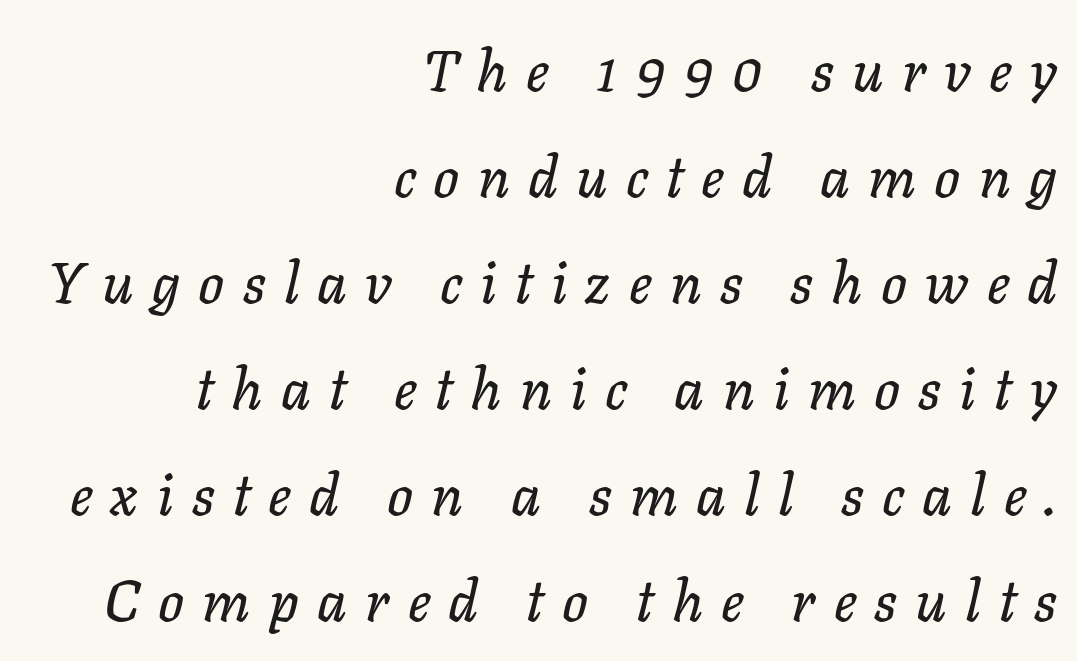
Glyph-to-glyph distance is far greater than everyday printed text. The letters advance in unequal steps, a hallmark of proportional type. Would a proofreader flag this as italicized? Yes. Right-aligned paragraph, ragged on the left. Lines of text with bare space underneath.
